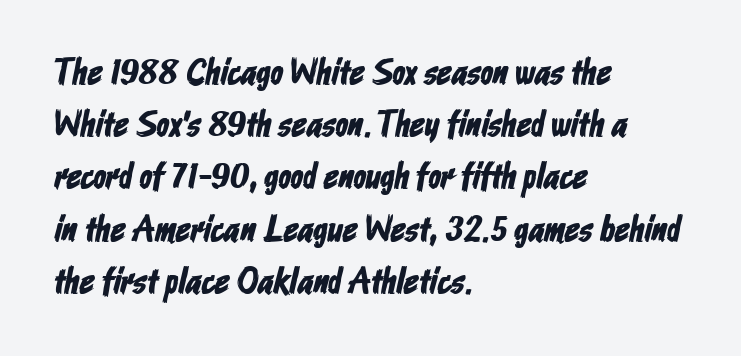
Plain, unruled lines of type. The glyphs in this specimen are sans serif. The lines in this sample share a left origin and differ only in where they stop. No extra tracking has been applied to these lines.
